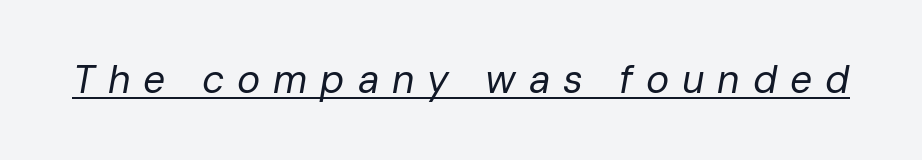
Q: Is the text bold? A: No.
Q: Is the text italic (slanted)? A: Yes, it leans right by about 10 degrees.
Q: Is the text underlined? A: Yes.
Q: Is the spacing between letters normal or unusually wide? A: Unusually wide.
Q: Width (condensed, normal, or wide)? A: Normal.
Q: Stroke contrast? A: Low.
Q: x-height? A: Medium.
Q: Monospaced? A: No.
